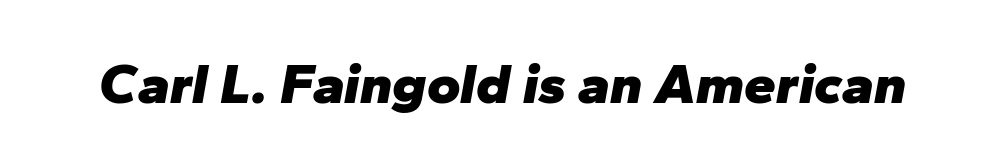
The image shows 57 px heavy type, italic (leaning right); set normal letter spacing, not underlined; low stroke contrast and a medium x-height.
